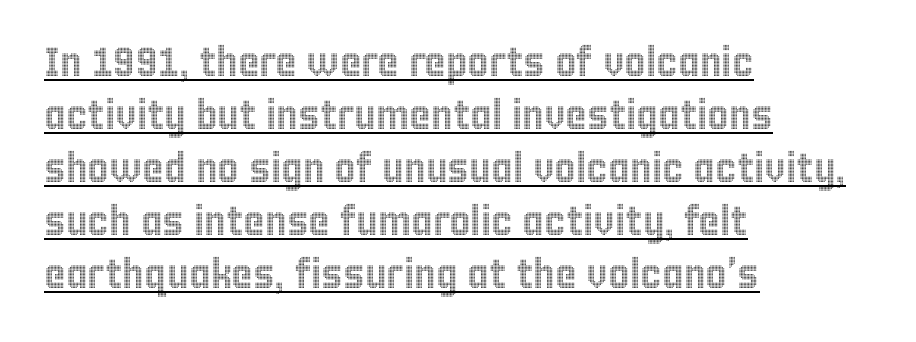
The block of text has a typical density, with ordinary space between rows. All the whitespace from short lines collects on the right. Default kerning and tracking; the words read as compact shapes. Each letter keeps its own natural width here, so spacing adapts to shape. The specimen includes a rule beneath the text block's lines. Notice how the stems are strictly vertical — no italics here.
